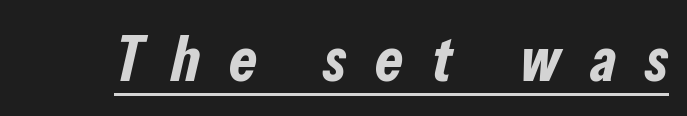
The image shows 63 px bold, condensed type, italic (leaning right); set unusually wide letter spacing (+0.46 em), underlined; low stroke contrast and a medium x-height.
